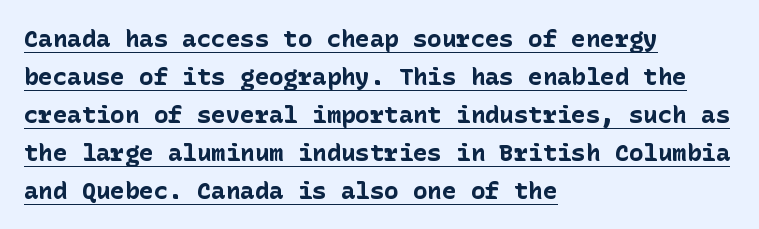
Q: Is the text bold? A: Yes.
Q: Is the text italic (slanted)? A: No, it is upright.
Q: Is the text underlined? A: Yes.
Q: How is the paragraph aligned? A: Left-aligned.
Q: Is the spacing between letters normal or unusually wide? A: Normal.
Q: Is the spacing between lines tight, normal or loose? A: Normal.
